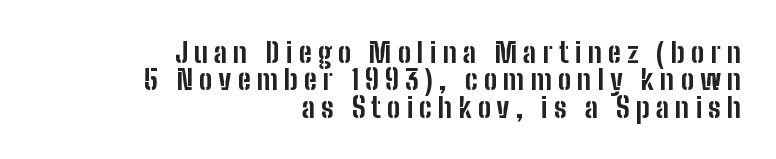
The image shows 28 px bold, condensed sans-serif type, upright; set right-aligned, tight line spacing (0.98x), unusually wide letter spacing (+0.22 em), not underlined; low stroke contrast and a medium x-height.
